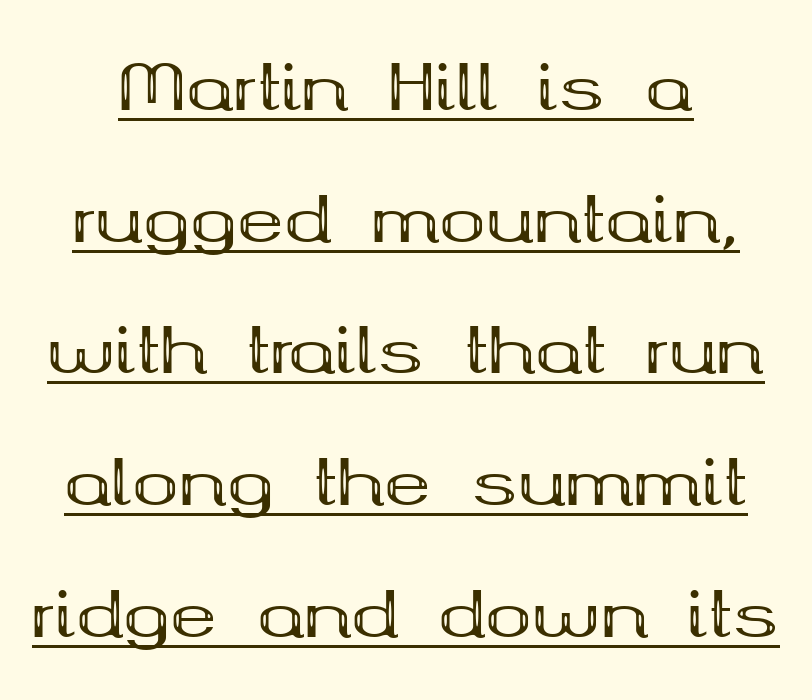
Q: Is the text bold? A: Yes.
Q: Is the text italic (slanted)? A: No, it is upright.
Q: Is the typeface a serif or a sans-serif typeface? A: Serif.
Q: Is the text underlined? A: Yes.
Q: Is the spacing between letters normal or unusually wide? A: Normal.
Q: Is the spacing between lines tight, normal or loose? A: Loose.
Q: Width (condensed, normal, or wide)? A: Wide.
Q: Stroke contrast? A: Medium.
Q: x-height? A: Medium.
Q: Monospaced? A: No.
